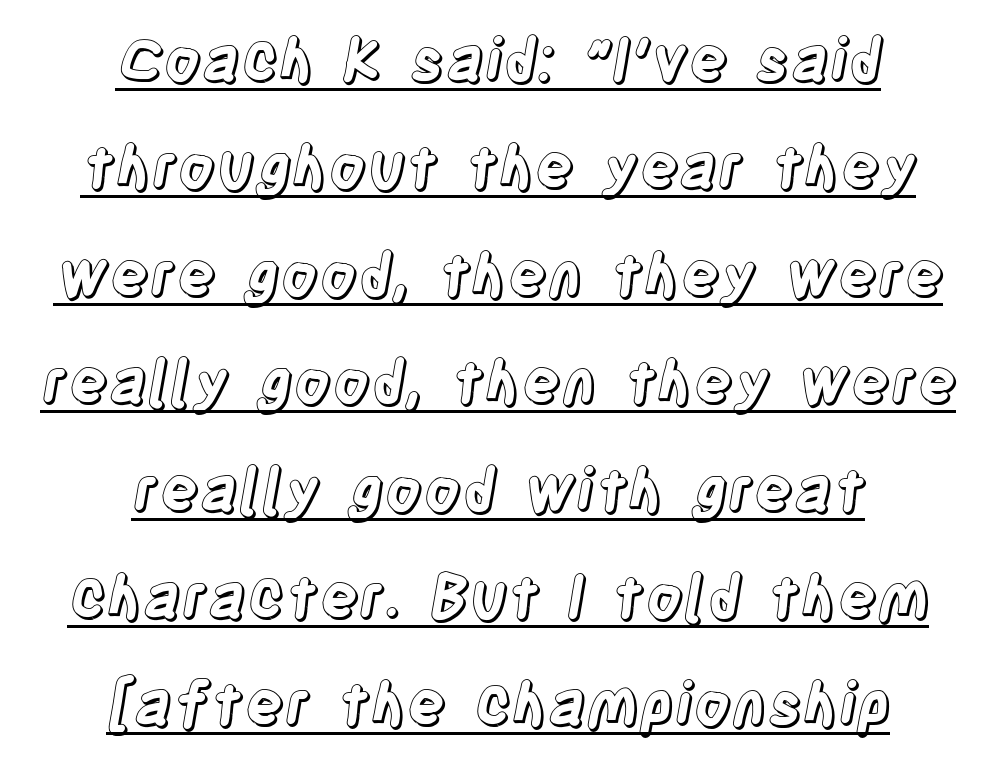
Q: Is the text italic (slanted)? A: Yes.
Q: Is the text underlined? A: Yes.
Q: How is the paragraph aligned? A: Centered.
Q: Is the spacing between letters normal or unusually wide? A: Normal.
Q: Width (condensed, normal, or wide)? A: Condensed.
Q: x-height? A: Large.
Q: Monospaced? A: No.
